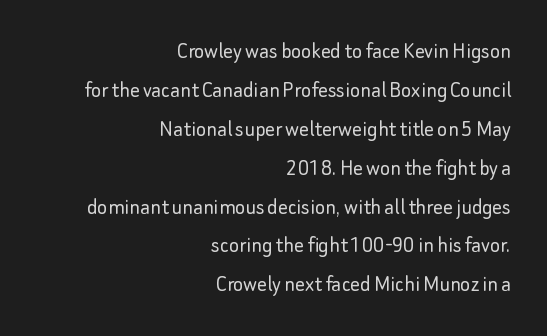
{"italic": "no", "bold": "no", "underline": "no", "align": "right", "line_spacing": "normal", "line_spacing_ratio": 1.62, "letter_spacing": "normal", "letter_spacing_em": 0.0, "glyph_px": 24}
